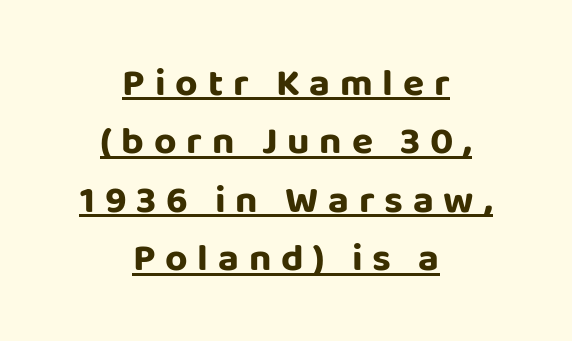
{"serif": "no", "italic": "no", "bold": "yes", "weight": "bold", "width": "normal", "stroke_contrast": "low", "x_height": "large", "monospaced": "no", "underline": "yes", "align": "center", "line_spacing": "normal", "line_spacing_ratio": 1.5, "letter_spacing": "wide", "letter_spacing_em": 0.25, "glyph_px": 39}
